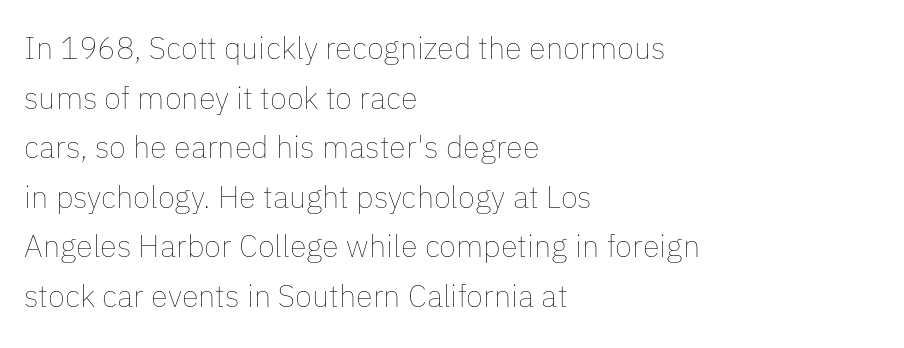
A typesetter would call this zero additional tracking. Quick note: interline space is typical. The space directly below the letters is spotless. Notice how the passage keeps a crisp vertical edge on the left only.
